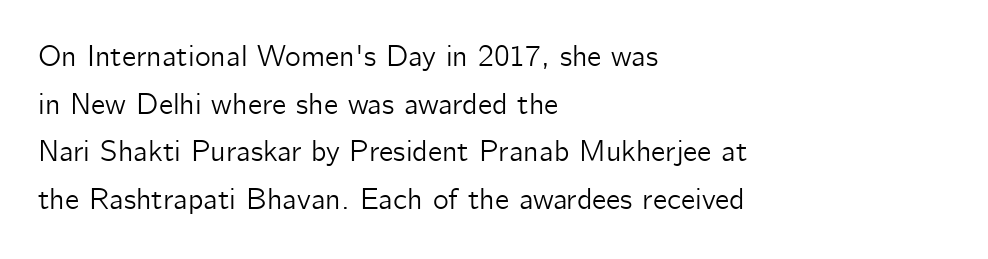
The image shows 30 px sans-serif type, upright; set left-aligned, normal line spacing (1.59x), normal letter spacing, not underlined; low stroke contrast and a medium x-height.
